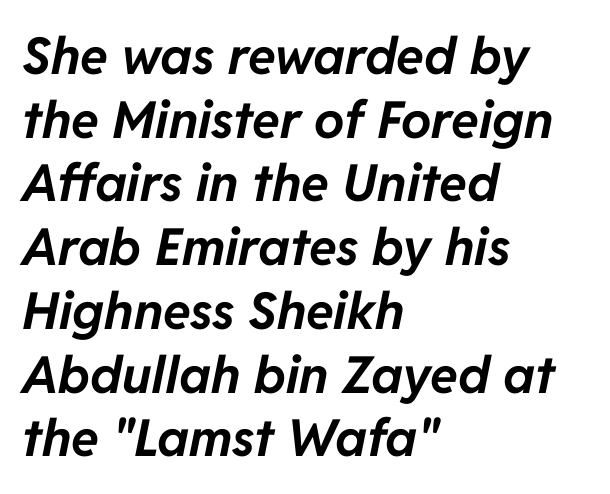
Q: Is the text bold? A: Yes.
Q: Is the text italic (slanted)? A: Yes, it leans right by about 11 degrees.
Q: Is the text underlined? A: No.
Q: How is the paragraph aligned? A: Left-aligned.
Q: Is the spacing between letters normal or unusually wide? A: Normal.
Q: Is the spacing between lines tight, normal or loose? A: Normal.
Q: Width (condensed, normal, or wide)? A: Normal.
Q: Stroke contrast? A: Low.
Q: x-height? A: Medium.
Q: Monospaced? A: No.
